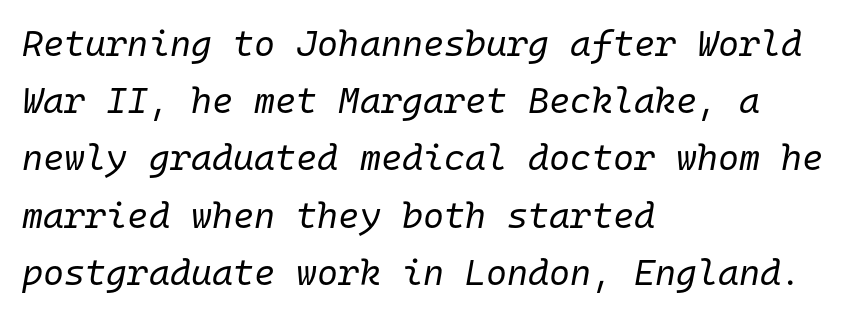
The image shows 36 px regular-weight type, italic (leaning right), monospaced; set left-aligned, normal line spacing (1.59x), normal letter spacing, not underlined; low stroke contrast and a medium x-height.
